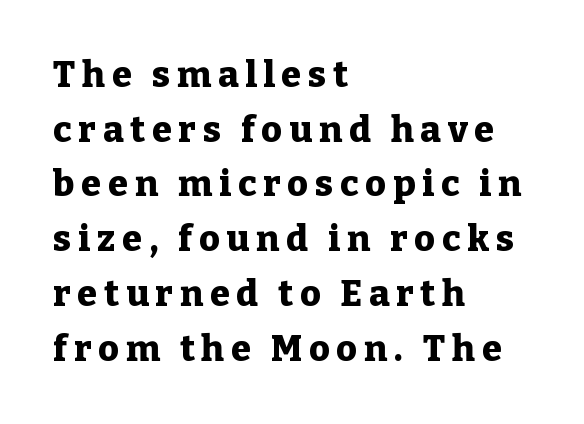
Q: Is the text bold? A: Yes.
Q: Is the text italic (slanted)? A: No, it is upright.
Q: Is the typeface a serif or a sans-serif typeface? A: Serif.
Q: Is the text underlined? A: No.
Q: How is the paragraph aligned? A: Left-aligned.
Q: Is the spacing between lines tight, normal or loose? A: Normal.
Q: Width (condensed, normal, or wide)? A: Normal.
Q: Stroke contrast? A: Low.
Q: x-height? A: Medium.
Q: Monospaced? A: No.
